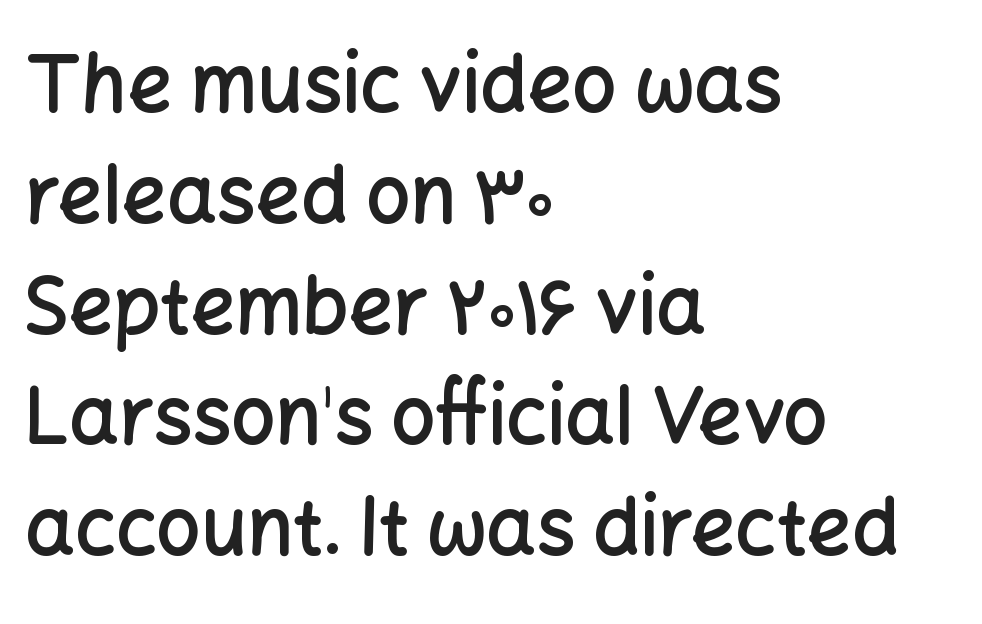
There is no visible air inserted between adjacent glyphs. Varying glyph widths throughout — classic text-font behaviour. Style check: upright. The text was rendered using a sans face with plain stroke endings.
